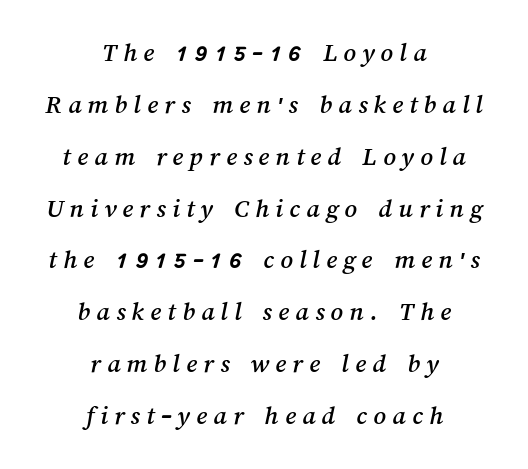
This sample trades compactness for vertical openness between lines. Anything drawn beneath the words? Only blank space. Does extra space separate the letters? Yes, quite a lot of it. Which margin do the lines hug? Neither — every line sits in the middle.
